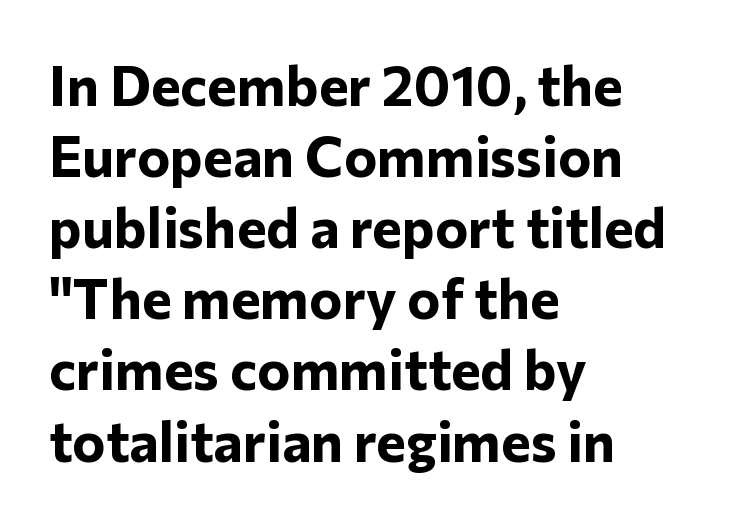
{"serif": "no", "italic": "no", "bold": "yes", "weight": "bold", "width": "normal", "stroke_contrast": "low", "x_height": "medium", "monospaced": "no", "underline": "no", "align": "left", "line_spacing": "normal", "line_spacing_ratio": 1.27, "letter_spacing": "normal", "letter_spacing_em": 0.0, "glyph_px": 56}
